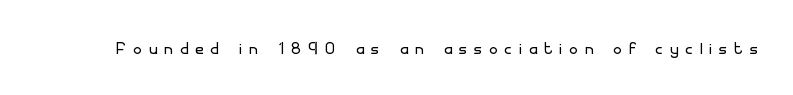
Q: Is the text bold? A: No.
Q: Is the text italic (slanted)? A: No, it is upright.
Q: Is the text underlined? A: No.
Q: Is the spacing between letters normal or unusually wide? A: Unusually wide.
